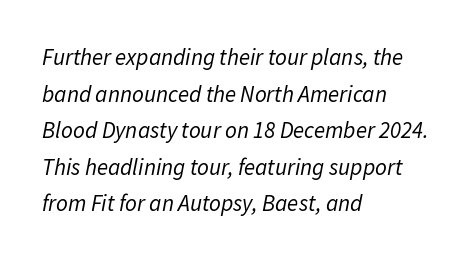
These lines sit exactly where default settings would place them. Standard letterfit; no display-style spreading of the glyphs. The typesetter chose a ragged-right arrangement here. The gap between lines stays unmarked. Vertical stems look standard width or narrower in stroke. Notice how the stems are inclined rather than vertical — that's the hallmark of italics.
